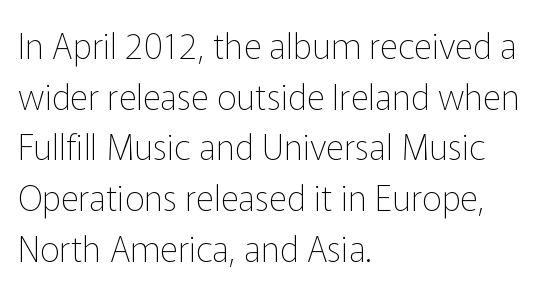
{"serif": "no", "italic": "no", "bold": "no", "weight": "thin", "width": "normal", "stroke_contrast": "low", "x_height": "medium", "monospaced": "no", "underline": "no", "align": "left", "line_spacing": "normal", "line_spacing_ratio": 1.45, "letter_spacing": "normal", "letter_spacing_em": 0.0, "glyph_px": 35}
